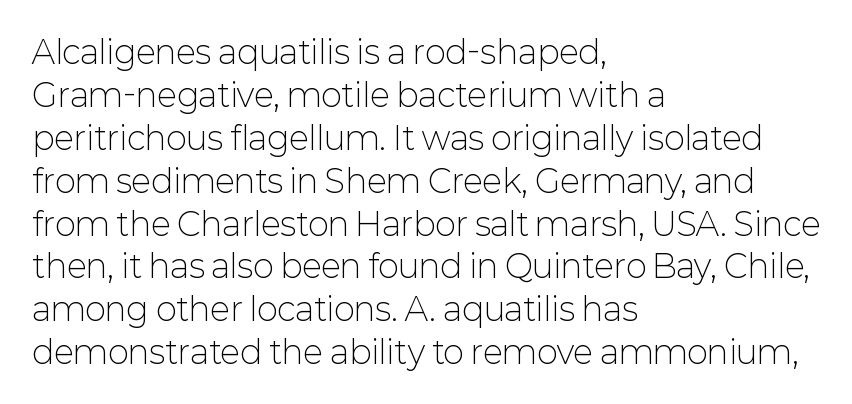
{"serif": "no", "italic": "no", "bold": "no", "weight": "light", "width": "normal", "stroke_contrast": "low", "x_height": "medium", "monospaced": "no", "underline": "no", "align": "left", "line_spacing": "normal", "line_spacing_ratio": 1.34, "letter_spacing": "normal", "letter_spacing_em": 0.0, "glyph_px": 32}
